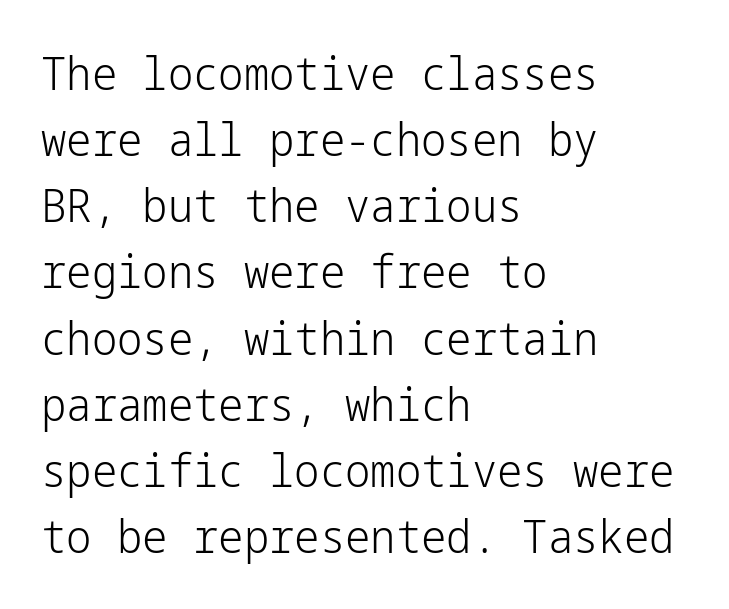
The image shows 45 px light sans-serif type, upright; set left-aligned, normal line spacing (1.47x), normal letter spacing, not underlined; low stroke contrast and a medium x-height.
